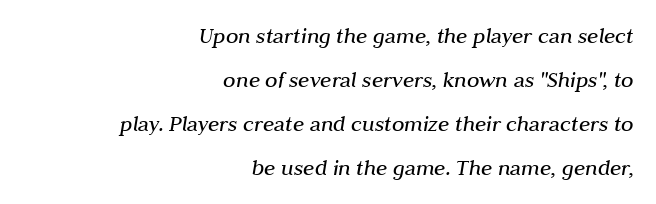
Heft: none added — not bold. The ragged edge is on the left, which tells us the setting is flush right. The rendering applies a slant to the glyphs. The rendering uses a large line-height, opening up the rows. These lines keep a tight, regular rhythm from letter to letter. Type without underlining.
